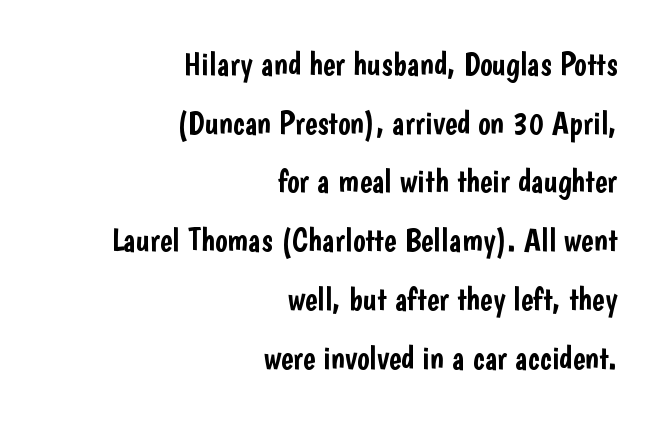
{"serif": "no", "italic": "no", "width": "condensed", "stroke_contrast": "low", "x_height": "medium", "monospaced": "no", "underline": "no", "align": "right", "line_spacing_ratio": 1.78, "letter_spacing": "normal", "letter_spacing_em": 0.0, "glyph_px": 33}
